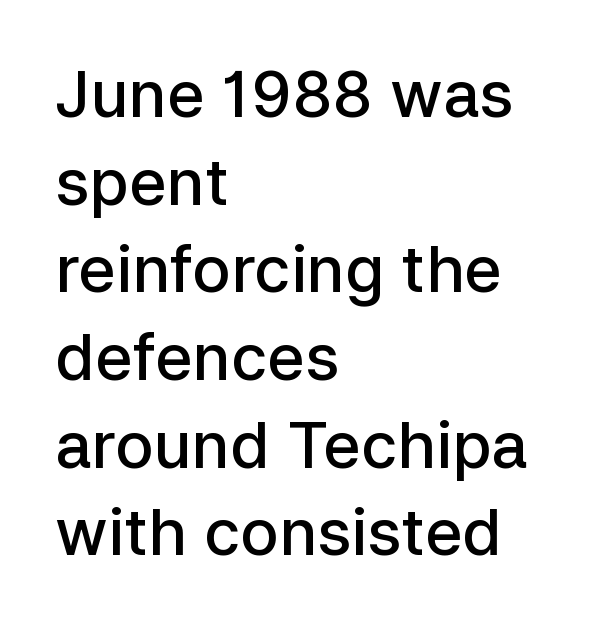
Each line starts at the same left margin while the right side varies. Regarding serifs, this sample does without them. This sample has the flowing, uneven cadence of proportional lettering. Nothing unusual about the tracking: characters are spaced as the font intends. Characters remain perfectly vertical along every line. This sample keeps an unexceptional amount of space between lines.
